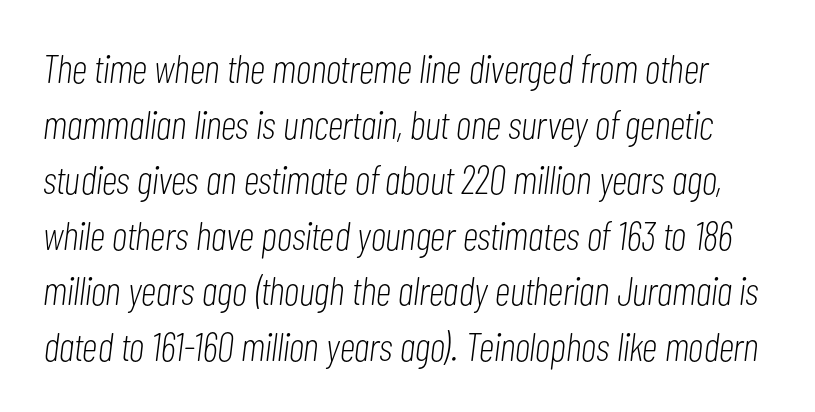
What stands out about the letter spacing? Nothing — it is the standard amount. It's the slanting kind of type. Looks like regular typesetting: each glyph gets only the width it needs. On a weight scale, this lands at 450 or below. How would I describe the line gaps? Plain and ordinary.
